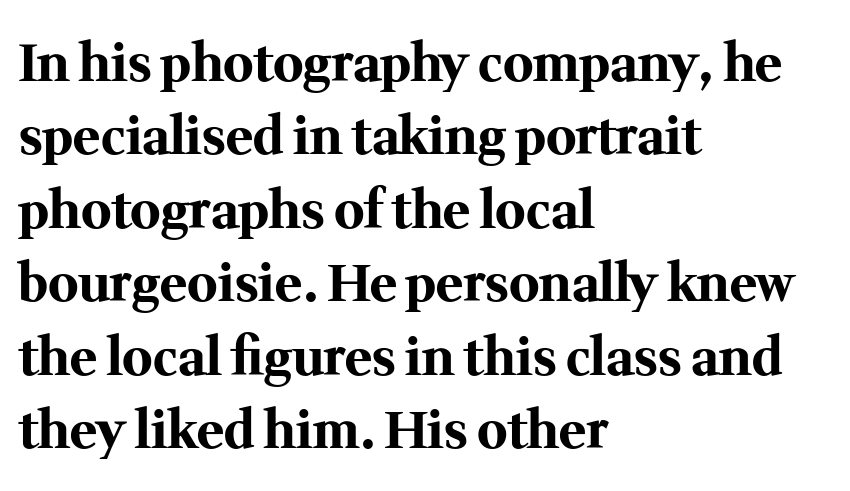
{"serif": "yes", "italic": "no", "bold": "yes", "weight": "bold", "width": "normal", "stroke_contrast": "medium", "x_height": "medium", "monospaced": "no", "underline": "no", "align": "left", "line_spacing": "normal", "line_spacing_ratio": 1.44, "letter_spacing": "normal", "letter_spacing_em": 0.0, "glyph_px": 51}
